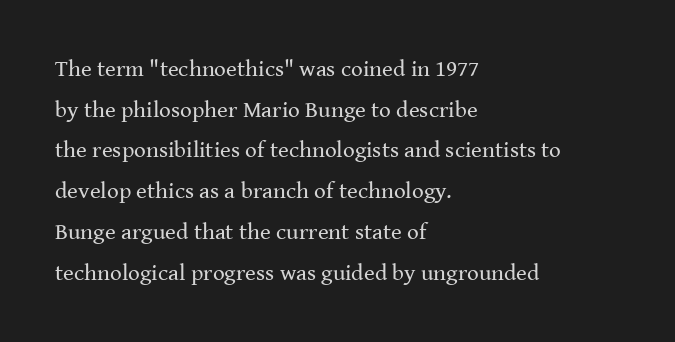
{"italic": "no", "bold": "no", "underline": "no", "align": "left", "line_spacing_ratio": 1.77, "letter_spacing": "normal", "letter_spacing_em": 0.0, "glyph_px": 23}
